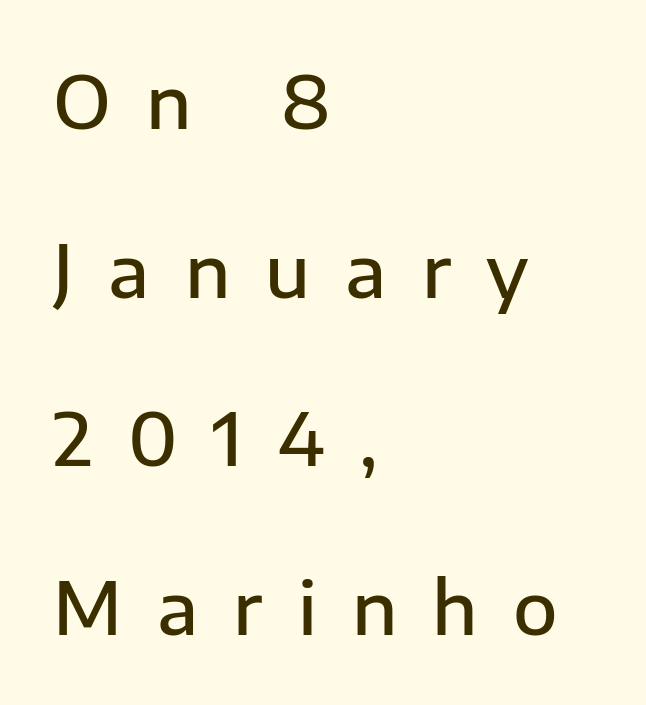
Is there any slant? The stems are plumb. Heft: intermediate — a semibold. These lines have a slow, spaced-out rhythm from letter to letter. You could not count columns in this text — the font is proportionally spaced.
